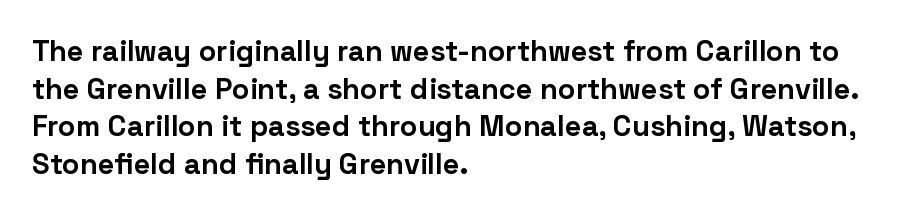
{"serif": "no", "italic": "no", "bold": "yes", "weight": "bold", "width": "normal", "stroke_contrast": "low", "x_height": "medium", "monospaced": "no", "underline": "no", "align": "left", "line_spacing": "normal", "line_spacing_ratio": 1.3, "letter_spacing": "normal", "letter_spacing_em": 0.0, "glyph_px": 29}
